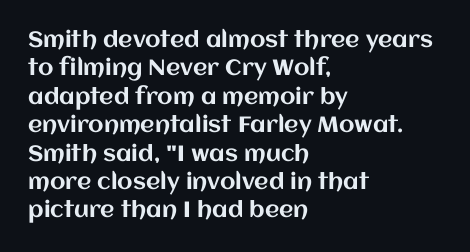
The image shows 22 px text type, upright; set left-aligned, normal line spacing (1.29x), normal letter spacing, not underlined.
